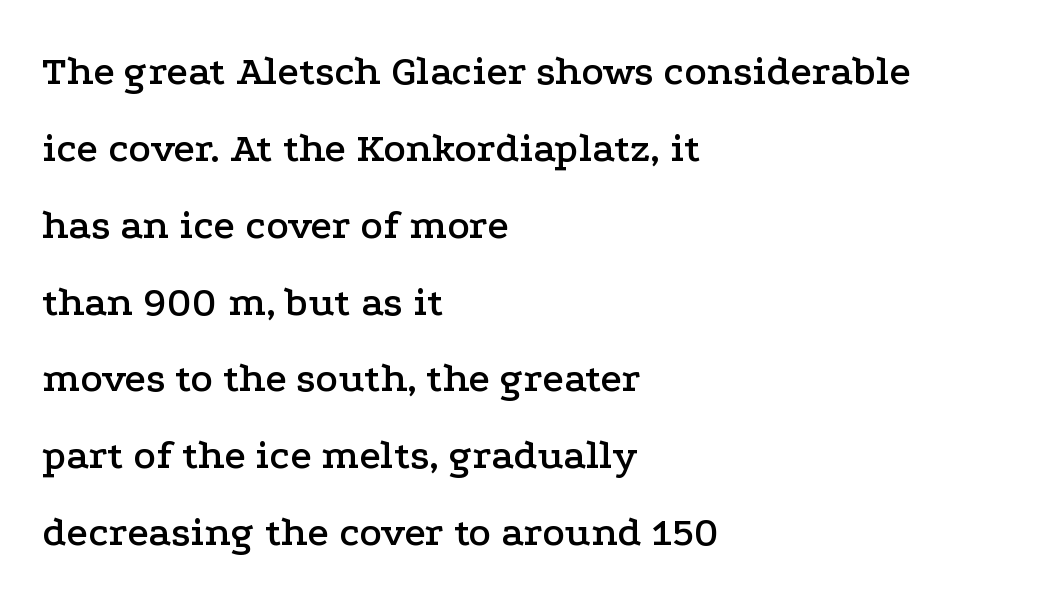
Q: Is the text italic (slanted)? A: No, it is upright.
Q: Is the typeface a serif or a sans-serif typeface? A: Serif.
Q: Is the text underlined? A: No.
Q: How is the paragraph aligned? A: Left-aligned.
Q: Is the spacing between letters normal or unusually wide? A: Normal.
Q: Width (condensed, normal, or wide)? A: Wide.
Q: Stroke contrast? A: Low.
Q: x-height? A: Medium.
Q: Monospaced? A: No.
